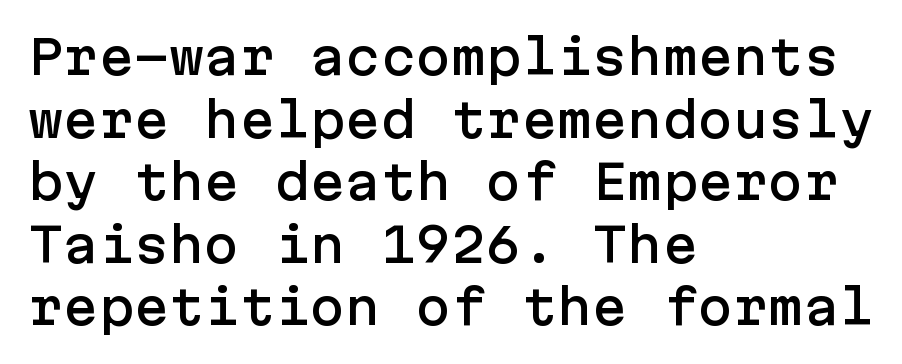
If you drew a ruler down the left edge, every line would touch it. Reading down the column, the eye jumps a familiar distance to each next line. I'd call this a sans setting — the letters go barefoot. Caption: standard tracking, unaltered. Ascenders rise straight up at ninety degrees.
